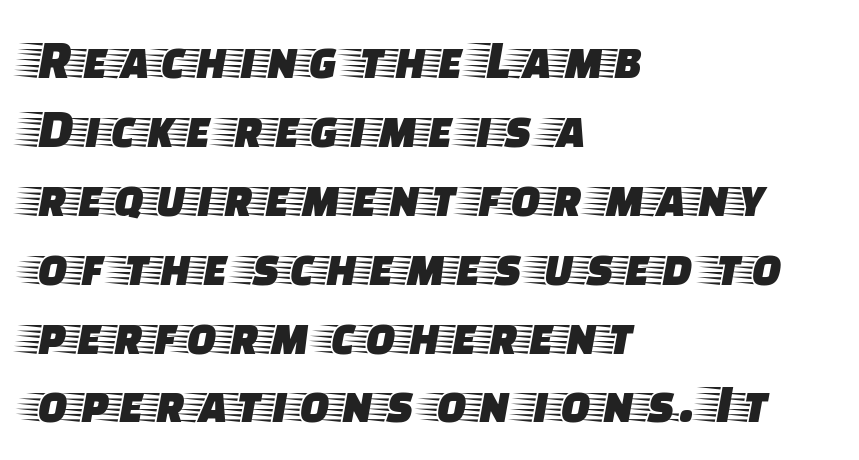
Each word holds together tightly as a unit, with standard inter-letter gaps. Varying glyph widths throughout — classic text-font behaviour. Casual observation: everything's shoved over to the left.
